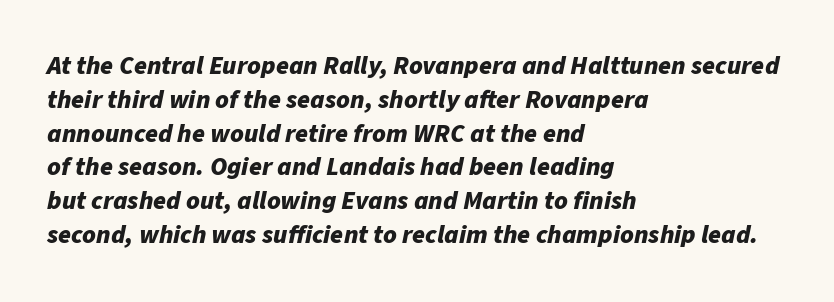
The zone under the glyphs is completely vacant. A dark, heavy texture on the line: the type is bold. There's an unmistakable incline to the writing here. Where is the straight margin? On the left. Baseline-to-baseline distance is the conventional proportion of letter height.
